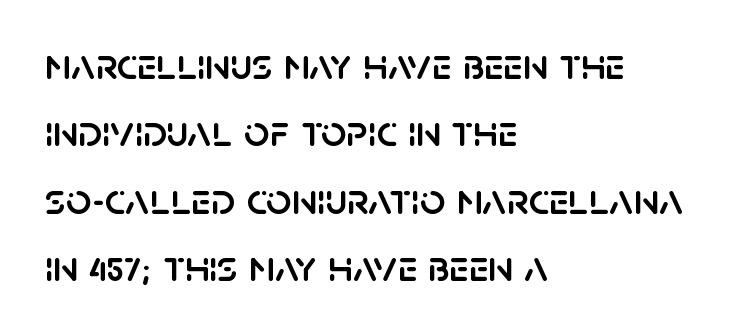
Q: Is the text italic (slanted)? A: No, it is upright.
Q: Is the typeface a serif or a sans-serif typeface? A: Sans-serif.
Q: Is the text underlined? A: No.
Q: How is the paragraph aligned? A: Left-aligned.
Q: Is the spacing between letters normal or unusually wide? A: Normal.
Q: Is the spacing between lines tight, normal or loose? A: Normal.
Q: Width (condensed, normal, or wide)? A: Normal.
Q: Stroke contrast? A: Low.
Q: x-height? A: Large.
Q: Monospaced? A: No.
